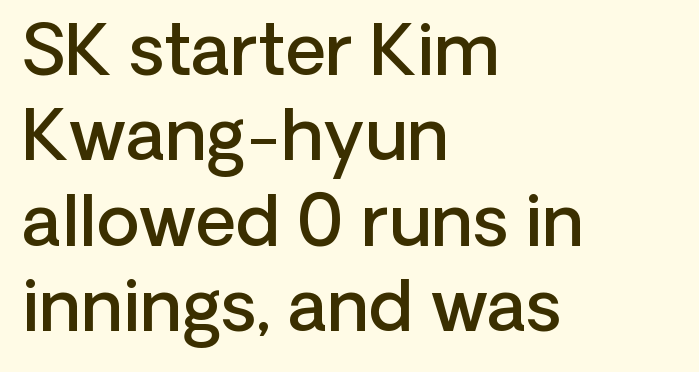
{"serif": "no", "italic": "no", "bold": "semi", "weight": "semibold", "width": "normal", "stroke_contrast": "low", "x_height": "medium", "monospaced": "no", "underline": "no", "align": "left", "line_spacing_ratio": 1.22, "letter_spacing": "normal", "letter_spacing_em": 0.0, "glyph_px": 70}
